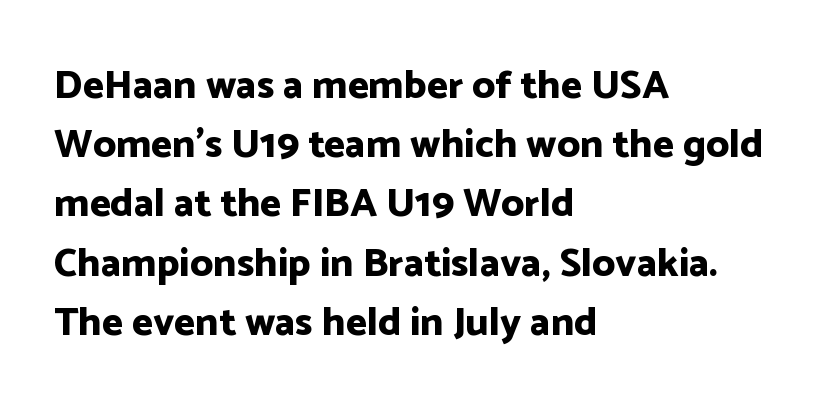
Q: Is the text bold? A: Yes.
Q: Is the text italic (slanted)? A: No, it is upright.
Q: Is the typeface a serif or a sans-serif typeface? A: Sans-serif.
Q: Is the text underlined? A: No.
Q: How is the paragraph aligned? A: Left-aligned.
Q: Is the spacing between letters normal or unusually wide? A: Normal.
Q: Is the spacing between lines tight, normal or loose? A: Normal.
Q: Width (condensed, normal, or wide)? A: Normal.
Q: Stroke contrast? A: Low.
Q: x-height? A: Medium.
Q: Monospaced? A: No.
